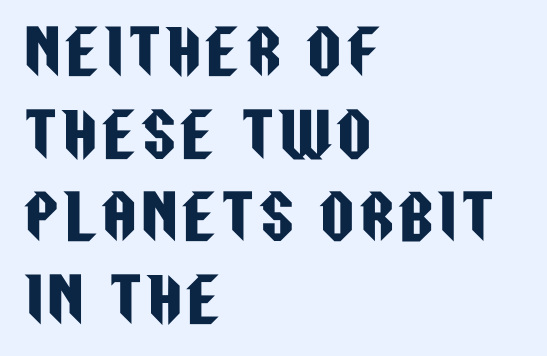
{"serif": "no", "italic": "no", "width": "condensed", "stroke_contrast": "low", "x_height": "large", "monospaced": "no", "underline": "no", "align": "left", "line_spacing": "normal", "line_spacing_ratio": 1.4, "glyph_px": 59}
